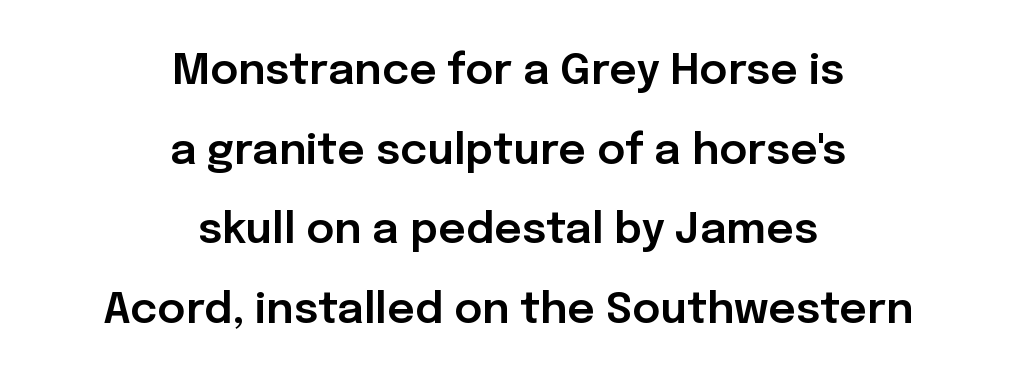
Note: no serifs on the glyphs. The area under the type is left untouched. Honestly, the letter spacing is just normal — you wouldn't notice it. Here the designer chose a conventional face with non-uniform glyph widths. The typesetter chose a symmetrical, centered arrangement here. Ascenders rise straight up at ninety degrees.
